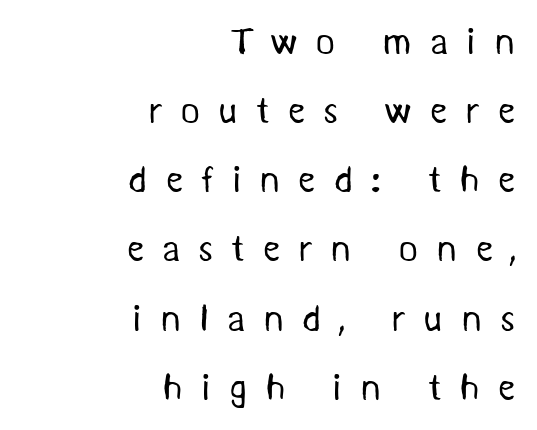
The image shows 38 px regular-weight sans-serif type; set right-aligned, line spacing 1.82x, unusually wide letter spacing (+0.47 em), not underlined; medium stroke contrast and a medium x-height.
